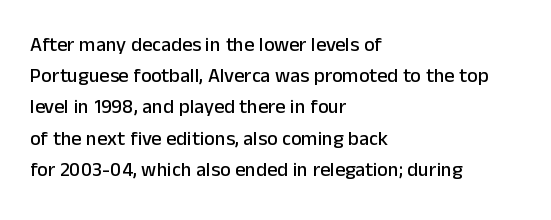
{"italic": "no", "underline": "no", "align": "left", "line_spacing": "normal", "line_spacing_ratio": 1.56, "letter_spacing": "normal", "letter_spacing_em": 0.0, "glyph_px": 20}
